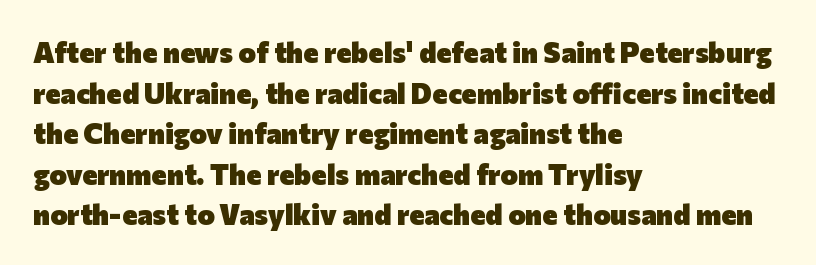
The image shows 29 px heavy sans-serif type, upright; set left-aligned, normal line spacing (1.4x), normal letter spacing, not underlined; low stroke contrast and a medium x-height.
